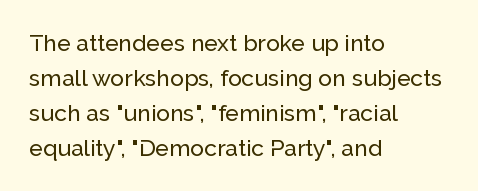
Left-aligned paragraph, ragged on the right. This sample uses an upright cut, with every glyph sitting square on the baseline. Only glyphs here, with clear space below each row. In terms of letterspacing, this is plain default setting. The line-height multiplier appears to be the usual default.
